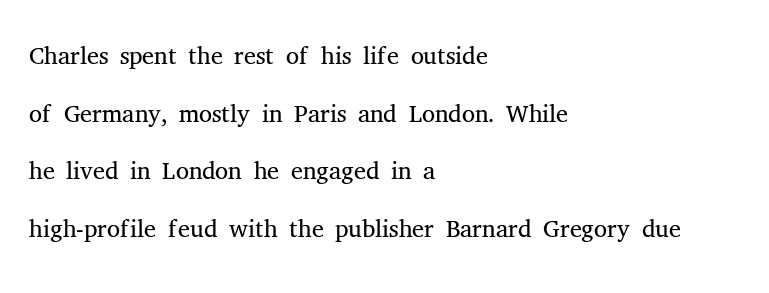
{"serif": "yes", "italic": "no", "bold": "no", "weight": "light", "width": "normal", "stroke_contrast": "medium", "x_height": "medium", "monospaced": "no", "underline": "no", "align": "left", "line_spacing": "normal", "line_spacing_ratio": 1.56, "letter_spacing": "normal", "letter_spacing_em": 0.0, "glyph_px": 37}
